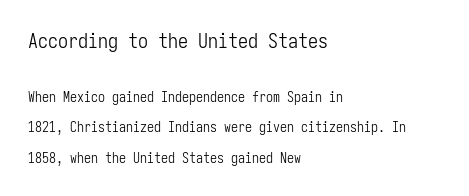
The image shows 20 px text type, upright; set left-aligned, loose line spacing (2.19x), normal letter spacing, not underlined; the first (top) block is 1.43x larger.
